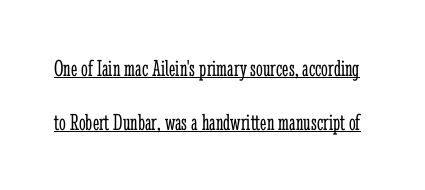
The image shows 24 px text type, upright; set loose line spacing (2.24x), normal letter spacing, underlined.
